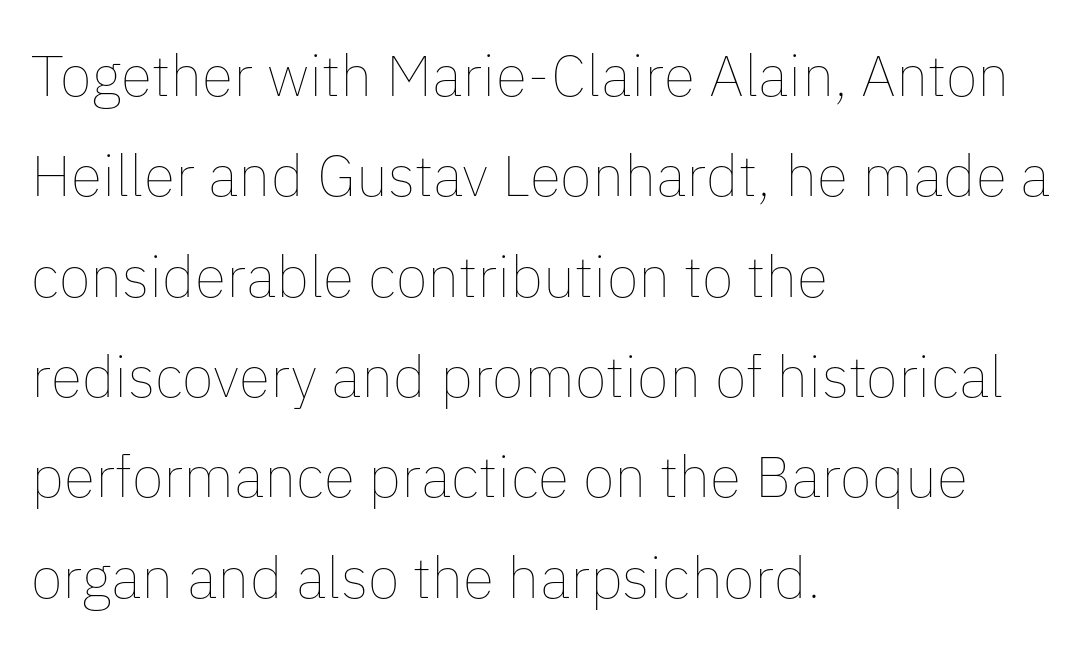
The image shows 58 px thin type, upright; set left-aligned, line spacing 1.73x, normal letter spacing, not underlined; low stroke contrast and a medium x-height.
